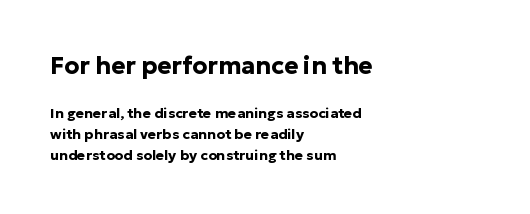
{"italic": "no", "bold": "yes", "underline": "no", "align": "left", "line_spacing": "normal", "line_spacing_ratio": 1.47, "letter_spacing": "normal", "letter_spacing_em": 0.0, "larger_block": "first", "size_ratio": 1.71, "glyph_px": 24}
